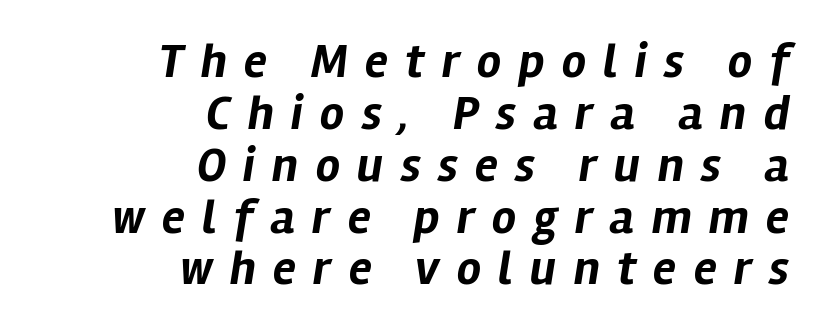
The image shows 48 px bold type, italic (leaning right); set right-aligned, tight line spacing (1.08x), unusually wide letter spacing (+0.36 em), not underlined; low stroke contrast and a medium x-height.
